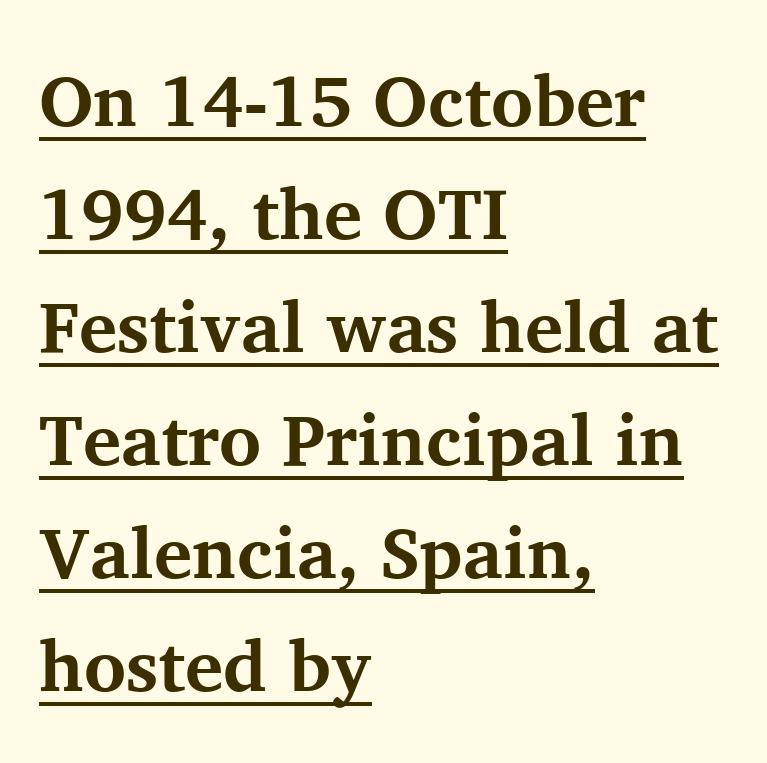
A full-strength bold gives these letters their thick strokes. Old-style or modern, the face here clearly has serifs. Notice how descenders clear the ascenders below comfortably — that's standard leading. Has an underline been added? It has. Looks like regular typesetting: each glyph gets only the width it needs.
